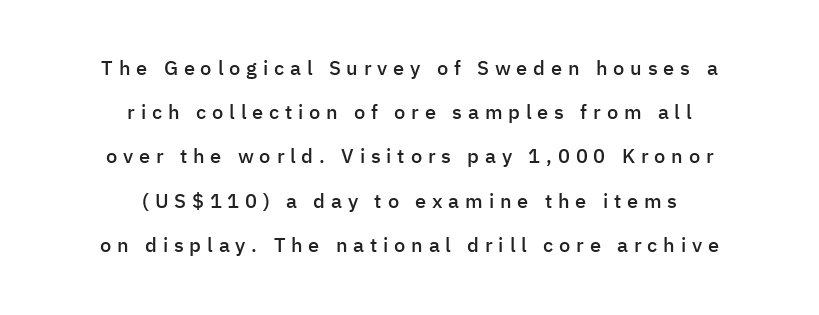
Q: Is the text bold? A: Semi-bold.
Q: Is the text italic (slanted)? A: No, it is upright.
Q: Is the text underlined? A: No.
Q: How is the paragraph aligned? A: Centered.
Q: Is the spacing between letters normal or unusually wide? A: Unusually wide.
Q: Is the spacing between lines tight, normal or loose? A: Loose.
